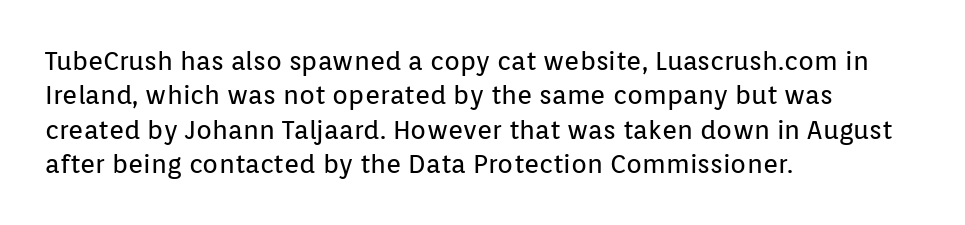
Leftover space on each line is placed entirely after the last word. Notice how the stems are strictly vertical — no italics here. The rendering uses a moderate line-height, typical for paragraphs. Underlining? Definitely not there. A light-to-regular cut is what we see here.
